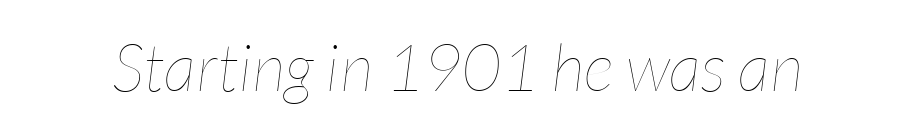
Q: Is the text bold? A: No.
Q: Is the text italic (slanted)? A: Yes, it leans right by about 7 degrees.
Q: Is the text underlined? A: No.
Q: Is the spacing between letters normal or unusually wide? A: Normal.
Q: Width (condensed, normal, or wide)? A: Condensed.
Q: Stroke contrast? A: Low.
Q: x-height? A: Medium.
Q: Monospaced? A: No.
